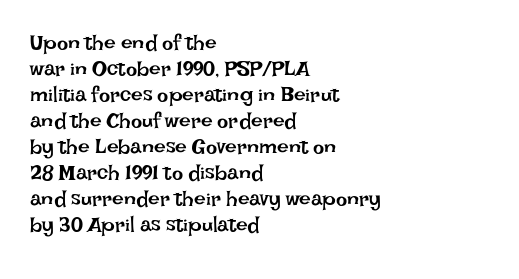
Q: Is the text bold? A: No.
Q: Is the text italic (slanted)? A: No, it is upright.
Q: Is the text underlined? A: No.
Q: How is the paragraph aligned? A: Left-aligned.
Q: Is the spacing between letters normal or unusually wide? A: Normal.
